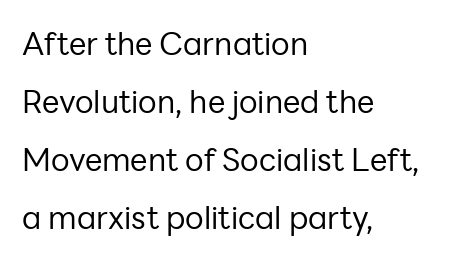
The setting favours the left margin, as ordinary paragraphs usually do. Does the type have serifs? No, each stem ends abruptly. Posture: vertical. There is no visible air inserted between adjacent glyphs. The passage shown is not underscored anywhere. Each letter keeps its own natural width here, so spacing adapts to shape.
